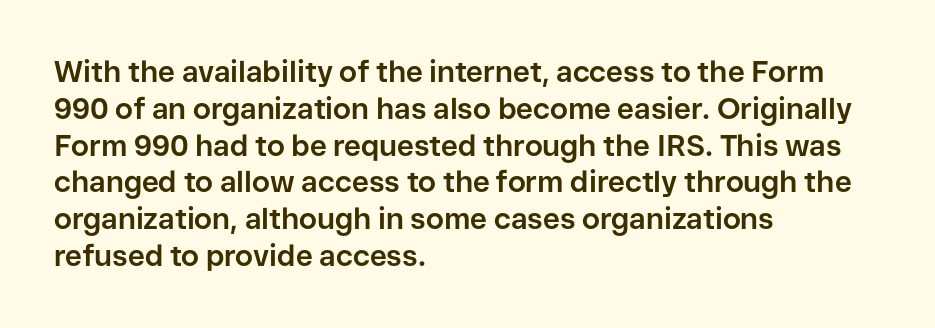
The image shows 29 px bold sans-serif type, upright; set left-aligned, normal line spacing (1.27x), normal letter spacing, not underlined; low stroke contrast and a medium x-height.
